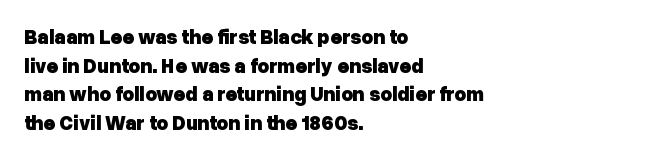
Q: Is the text bold? A: Yes.
Q: Is the text italic (slanted)? A: No, it is upright.
Q: Is the text underlined? A: No.
Q: How is the paragraph aligned? A: Left-aligned.
Q: Is the spacing between letters normal or unusually wide? A: Normal.
Q: Is the spacing between lines tight, normal or loose? A: Normal.
